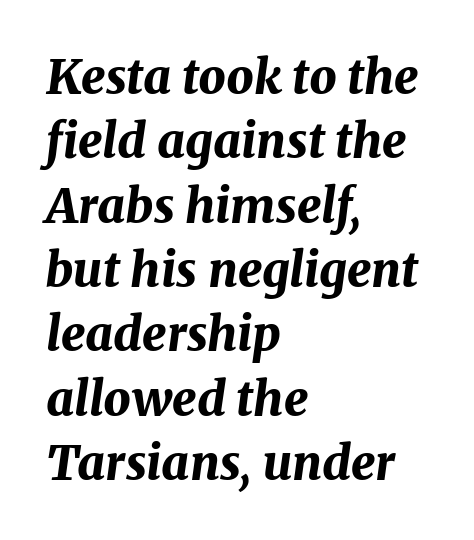
Descenders are the only things crossing below the line. The rag falls on the right side of this text block. Varying glyph widths throughout — classic text-font behaviour. In terms of posture, this sample is oblique.
